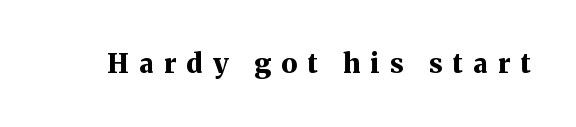
The image shows 27 px bold type, upright; set unusually wide letter spacing (+0.38 em), not underlined.
